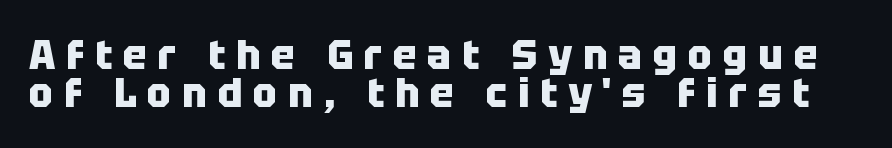
Q: Is the text bold? A: Yes.
Q: Is the text italic (slanted)? A: No, it is upright.
Q: Is the typeface a serif or a sans-serif typeface? A: Sans-serif.
Q: Is the text underlined? A: No.
Q: Is the spacing between letters normal or unusually wide? A: Unusually wide.
Q: Is the spacing between lines tight, normal or loose? A: Tight.
Q: Width (condensed, normal, or wide)? A: Normal.
Q: Stroke contrast? A: Low.
Q: x-height? A: Large.
Q: Monospaced? A: No.
